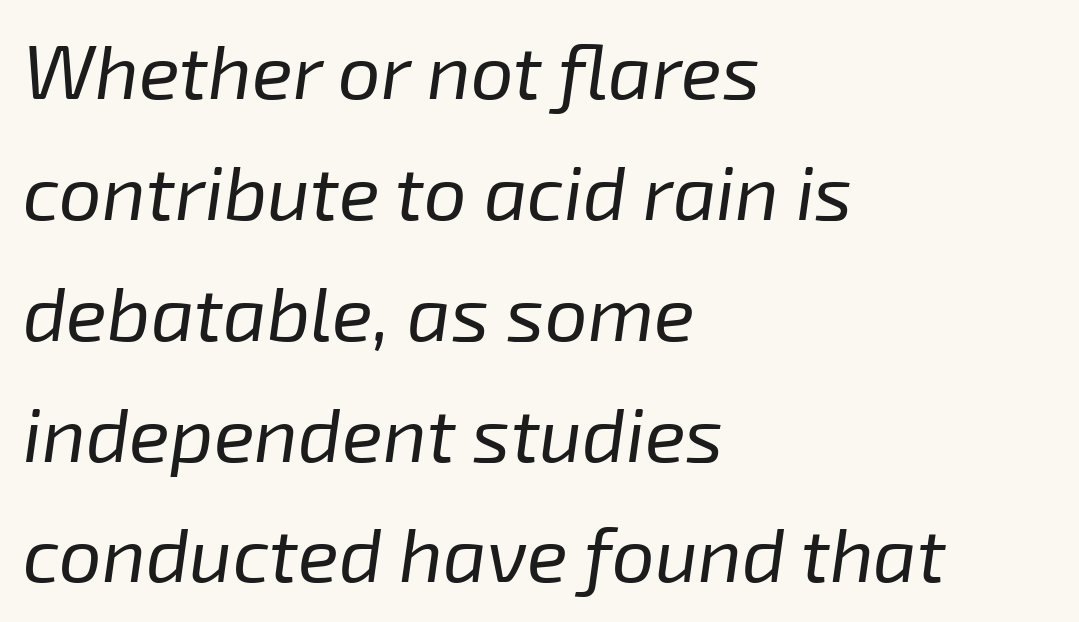
The image shows 76 px regular-weight type, italic (leaning right); set left-aligned, normal line spacing (1.59x), normal letter spacing, not underlined; low stroke contrast and a medium x-height.
